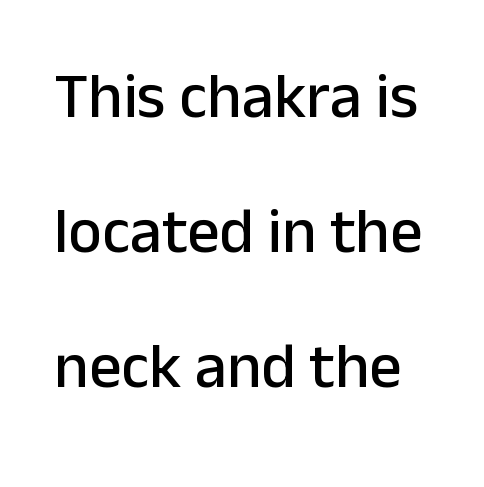
The horizontal fit of the characters is conventional and even. Spacing verdict: proportional, widths tailored to each character. A bare baseline throughout the passage. The specimen reads as upright at a glance. Are there feet on the stems? There aren't — it's a sans.
